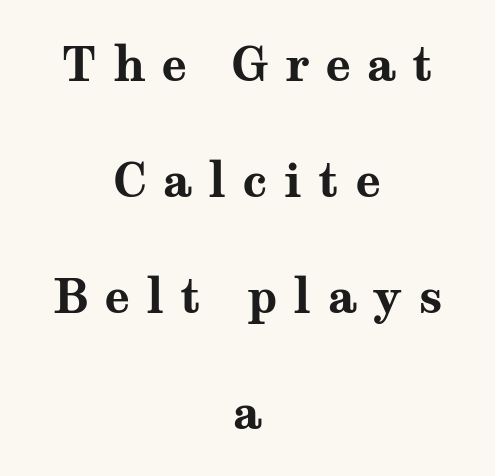
{"serif": "yes", "italic": "no", "bold": "yes", "weight": "bold", "width": "wide", "stroke_contrast": "medium", "x_height": "medium", "monospaced": "no", "underline": "no", "align": "center", "line_spacing": "loose", "line_spacing_ratio": 2.47, "letter_spacing": "wide", "letter_spacing_em": 0.34, "glyph_px": 47}
